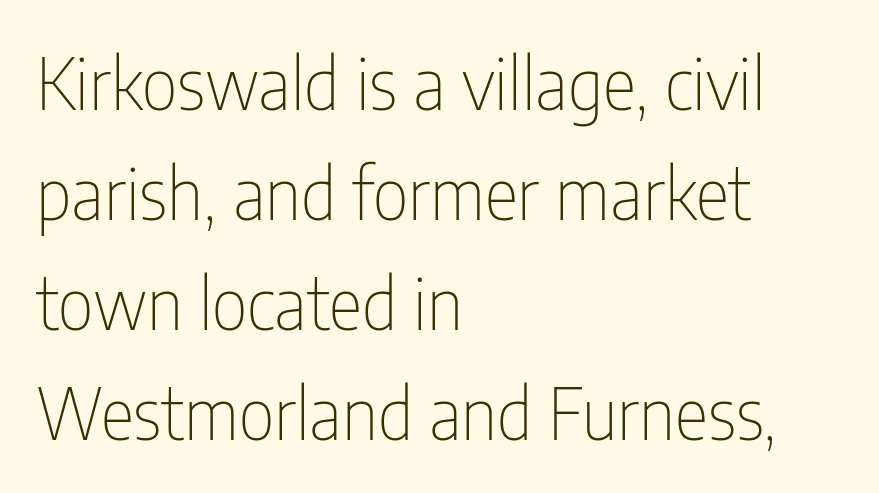
The image shows 71 px thin, condensed sans-serif type, upright; set left-aligned, normal line spacing (1.55x), normal letter spacing, not underlined; low stroke contrast and a medium x-height.
